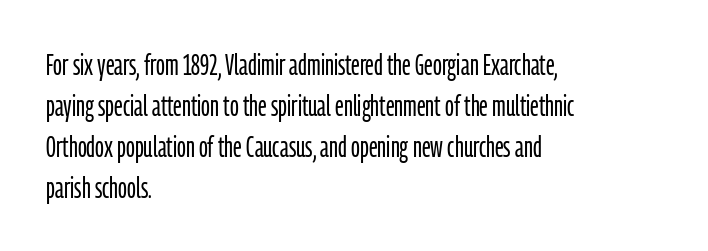
The horizontal fit of the characters is conventional and even. The letters stand upright; this is a roman face. This reads as an unemphasized weight, regular at the heaviest. In terms of letterform style, serifs are entirely absent. Reading down the block, your eye returns to a fixed left position each line.
